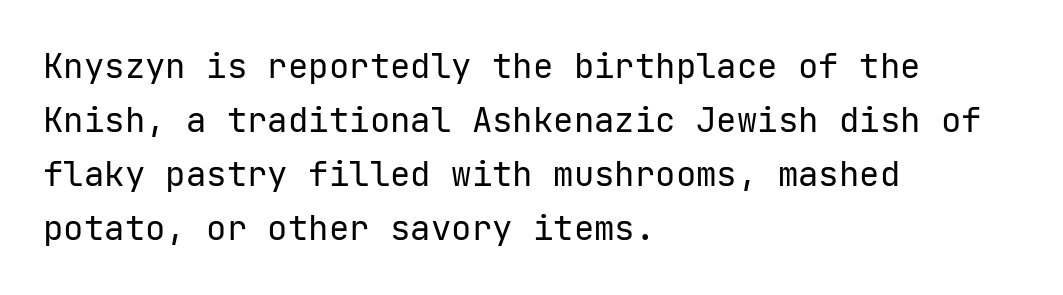
The image shows 34 px regular-weight sans-serif type, upright; set left-aligned, normal line spacing (1.59x), normal letter spacing, not underlined; low stroke contrast and a medium x-height.
